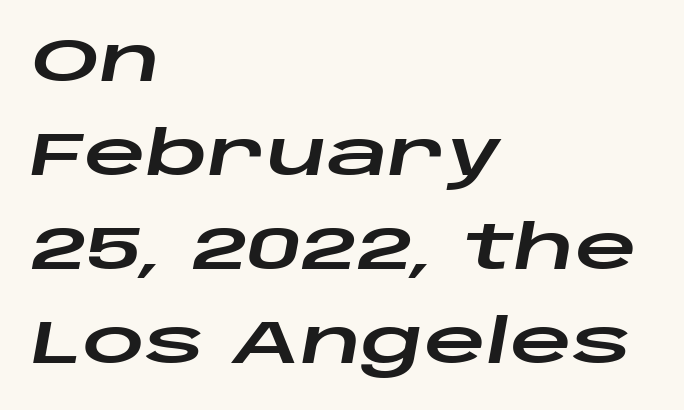
{"italic": "yes", "lean": "right", "slant_degrees": 10, "width": "wide", "stroke_contrast": "low", "x_height": "large", "monospaced": "no", "underline": "no", "align": "left", "line_spacing": "normal", "line_spacing_ratio": 1.54, "letter_spacing": "normal", "letter_spacing_em": 0.0, "glyph_px": 61}
